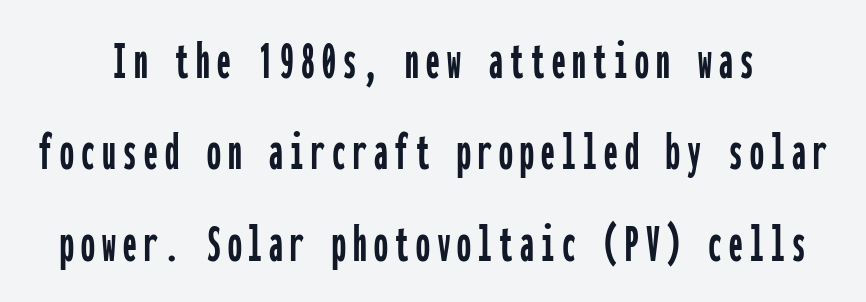
The font family rendered here belongs to the sans-serif group. Letters rest on an invisible, unmarked baseline. Italic: no, the glyphs are upright roman. The lines sit at an ordinary, default distance from one another.
